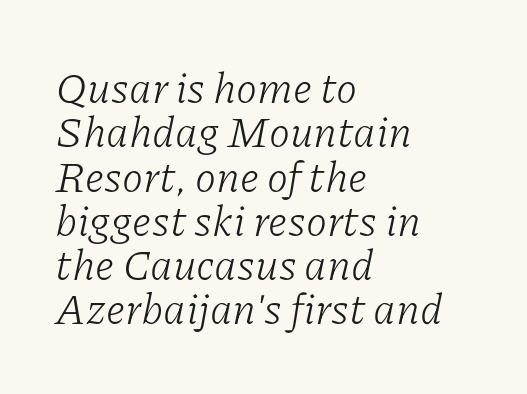
Q: Is the text bold? A: No.
Q: Is the text italic (slanted)? A: Yes, it leans right by about 11 degrees.
Q: Is the typeface a serif or a sans-serif typeface? A: Serif.
Q: Is the text underlined? A: No.
Q: How is the paragraph aligned? A: Left-aligned.
Q: Is the spacing between letters normal or unusually wide? A: Normal.
Q: Is the spacing between lines tight, normal or loose? A: Tight.
Q: Width (condensed, normal, or wide)? A: Normal.
Q: Stroke contrast? A: Low.
Q: x-height? A: Medium.
Q: Monospaced? A: No.
